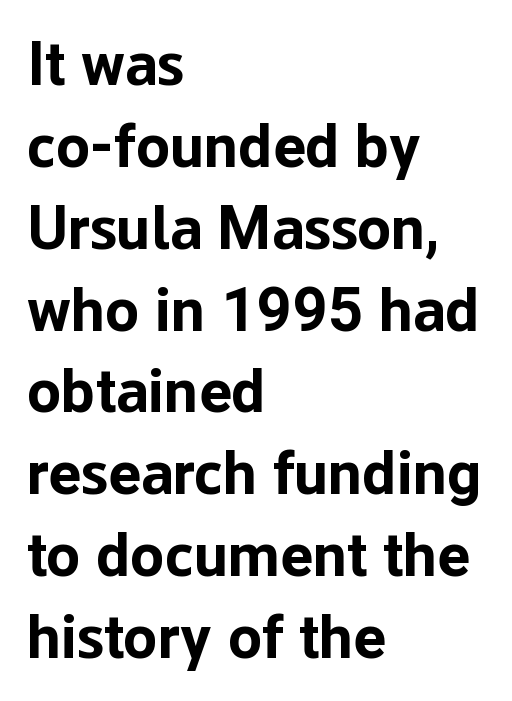
The image shows 62 px bold sans-serif type, upright; set left-aligned, normal line spacing (1.32x), normal letter spacing, not underlined; low stroke contrast and a medium x-height.
